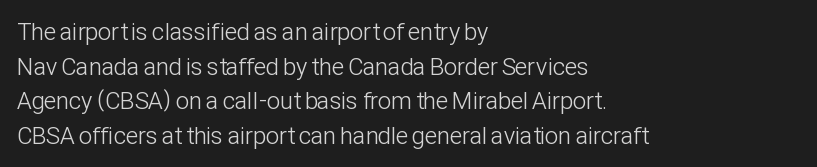
Regarding leading, the lines here are spaced in the standard way. The letters look calm and open, with moderate or lighter stems. Layout note: lines flush left. The rendering keeps characters at their native spacing. The lettering stays uniformly vertical, giving the passage a roman look. Underline: absent.
